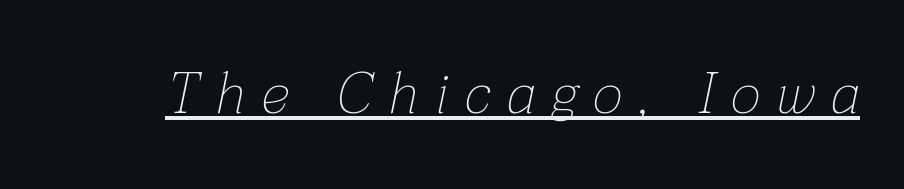
{"italic": "yes", "lean": "right", "slant_degrees": 12, "bold": "no", "weight": "thin", "width": "normal", "stroke_contrast": "low", "x_height": "medium", "monospaced": "no", "underline": "yes", "letter_spacing": "wide", "letter_spacing_em": 0.29, "glyph_px": 58}
